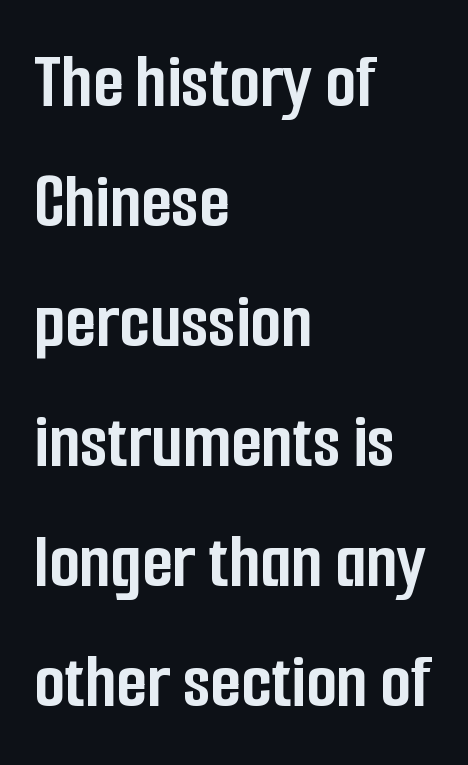
{"serif": "no", "italic": "no", "bold": "yes", "weight": "semibold", "width": "condensed", "stroke_contrast": "low", "x_height": "medium", "monospaced": "no", "underline": "no", "align": "left", "line_spacing": "normal", "line_spacing_ratio": 1.52, "letter_spacing": "normal", "letter_spacing_em": 0.0, "glyph_px": 79}
